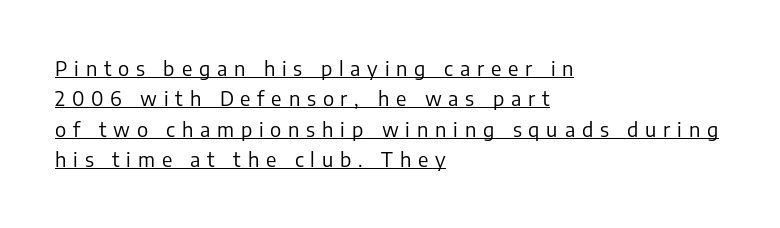
The image shows 20 px text type, upright; set left-aligned, normal line spacing (1.52x), unusually wide letter spacing (+0.34 em), underlined.
